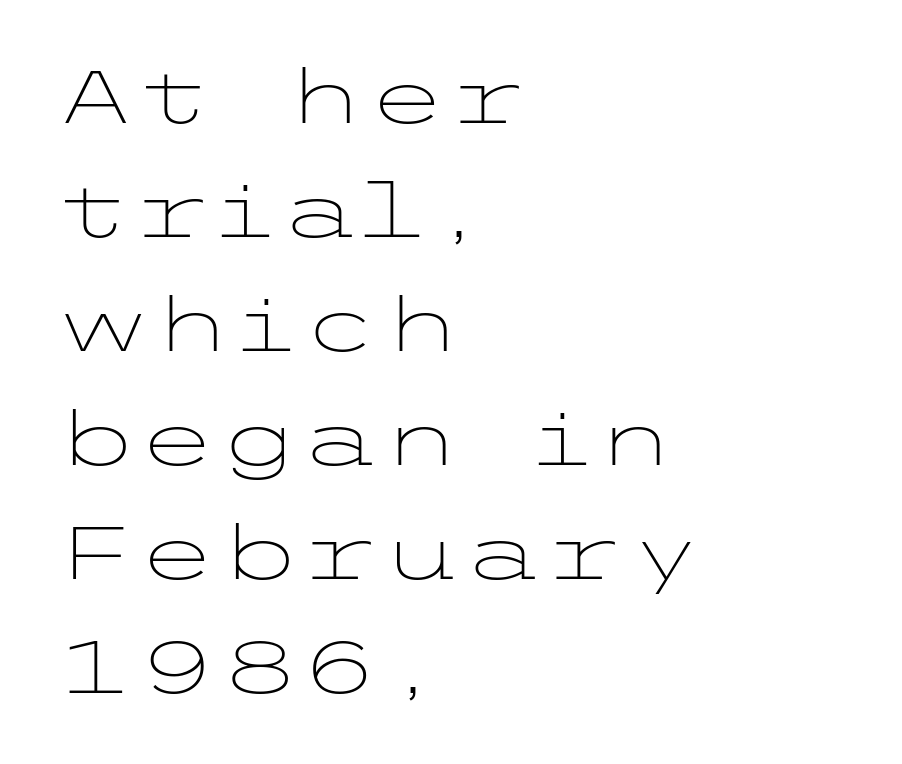
{"serif": "no", "italic": "no", "bold": "no", "weight": "light", "width": "wide", "stroke_contrast": "low", "x_height": "medium", "underline": "no", "align": "left", "line_spacing": "normal", "line_spacing_ratio": 1.54, "letter_spacing": "normal", "letter_spacing_em": 0.0, "glyph_px": 74}
